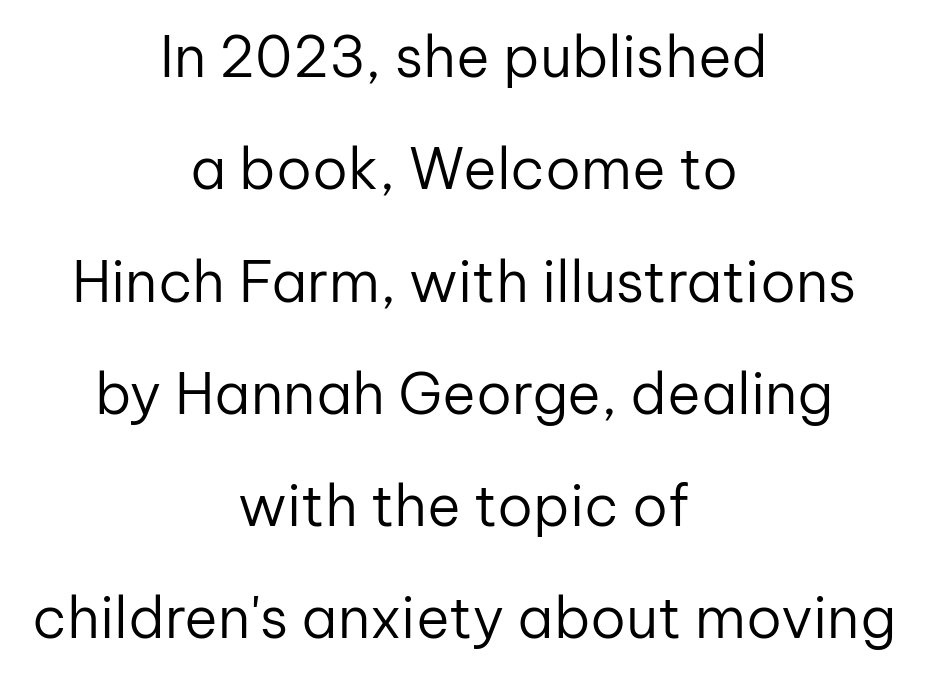
Short and long lines alike share a common midpoint. Rows of type keep a wide berth in the vertical direction. Unlike italic type, these characters show no tilt at all. Unmarked baselines from the first word to the last.
